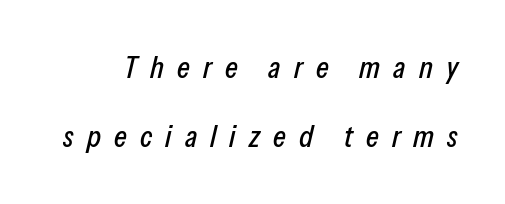
Substantial extra tracking has been applied to these lines. The whole block is typeset with a tilt. Words float on clear page, feet unadorned. The letters advance in unequal steps, a hallmark of proportional type. The space between consecutive lines is lavish.
